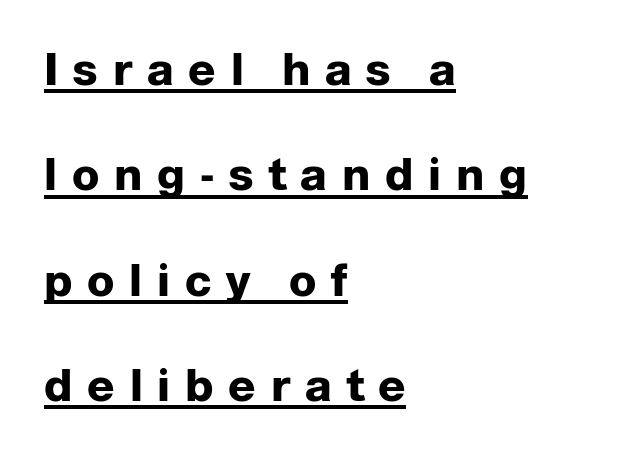
Notice how thick the strokes are: this is what a full bold looks like. Decoration check: the copy is underlined. Does the copy run flush right? No — it runs flush left. A typesetter would mark this as roman, not italic. Short note: letters widely spaced.
